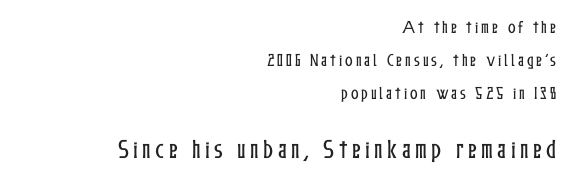
Q: Is the text italic (slanted)? A: No, it is upright.
Q: Is the text underlined? A: No.
Q: How is the paragraph aligned? A: Right-aligned.
Q: Is the spacing between letters normal or unusually wide? A: Unusually wide.
Q: Is the spacing between lines tight, normal or loose? A: Loose.
Q: Which block of text is set in a larger size, the first (top) or the second (bottom)? A: The second (bottom) one.
